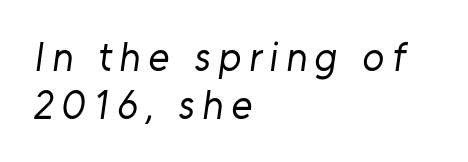
{"serif": "no", "bold": "no", "weight": "regular", "width": "normal", "stroke_contrast": "low", "x_height": "medium", "monospaced": "no", "underline": "no", "align": "left", "line_spacing_ratio": 1.2, "glyph_px": 40}
